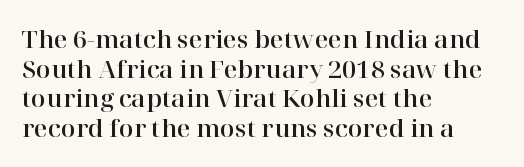
The rag falls on the right side of this text block. This sample uses an upright cut, with every glyph sitting square on the baseline. This sample uses plain, unmodified letter spacing. The strip under each line holds only bare page.
